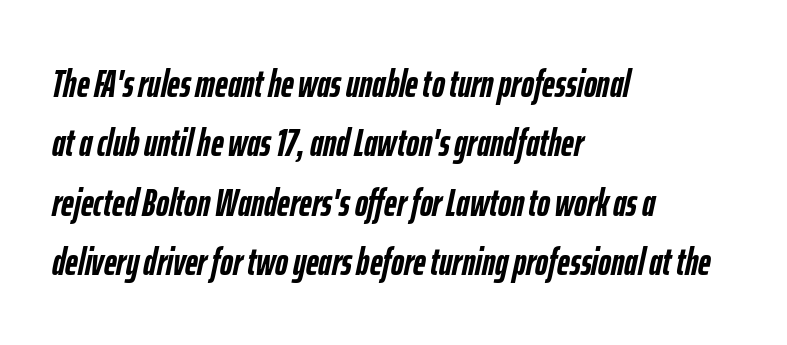
{"italic": "yes", "lean": "right", "slant_degrees": 12, "bold": "yes", "weight": "semibold", "width": "condensed", "stroke_contrast": "low", "x_height": "medium", "monospaced": "no", "underline": "no", "align": "left", "line_spacing": "normal", "line_spacing_ratio": 1.52, "letter_spacing": "normal", "letter_spacing_em": 0.0, "glyph_px": 39}
